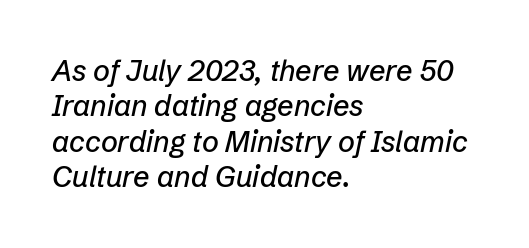
The image shows 29 px text type, italic (leaning right); set left-aligned, line spacing 1.22x, normal letter spacing, not underlined; low stroke contrast and a medium x-height.
